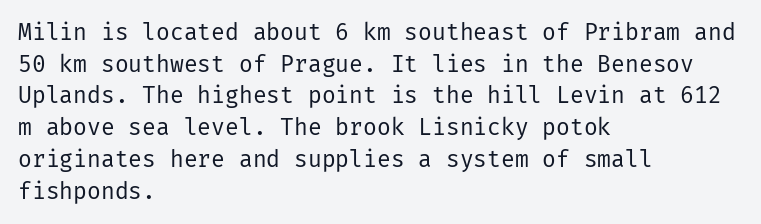
The image shows 23 px text type, upright; set left-aligned, normal line spacing (1.38x), normal letter spacing, not underlined.
